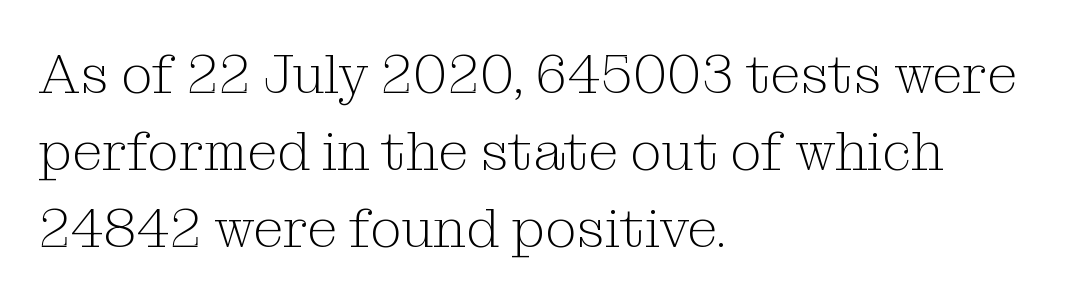
The image shows 55 px light serif type, upright; set left-aligned, normal line spacing (1.4x), normal letter spacing, not underlined; medium stroke contrast and a medium x-height.
